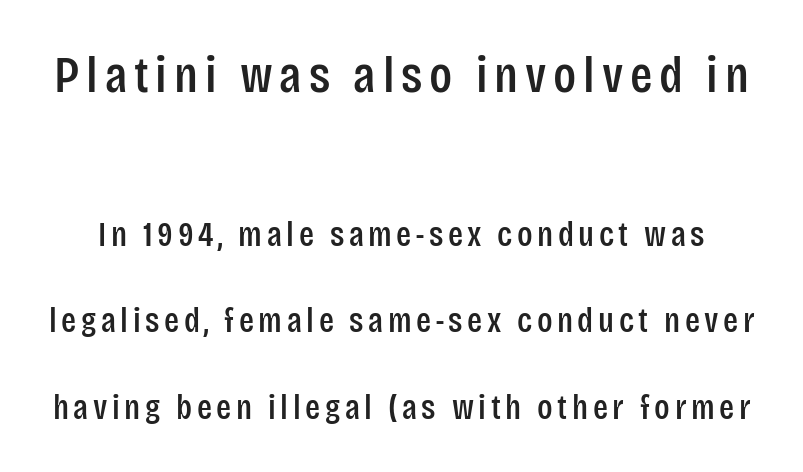
The image shows 52 px condensed sans-serif type, upright; set loose line spacing (2.47x), not underlined; the first (top) block is 1.49x larger; low stroke contrast and a large x-height.
